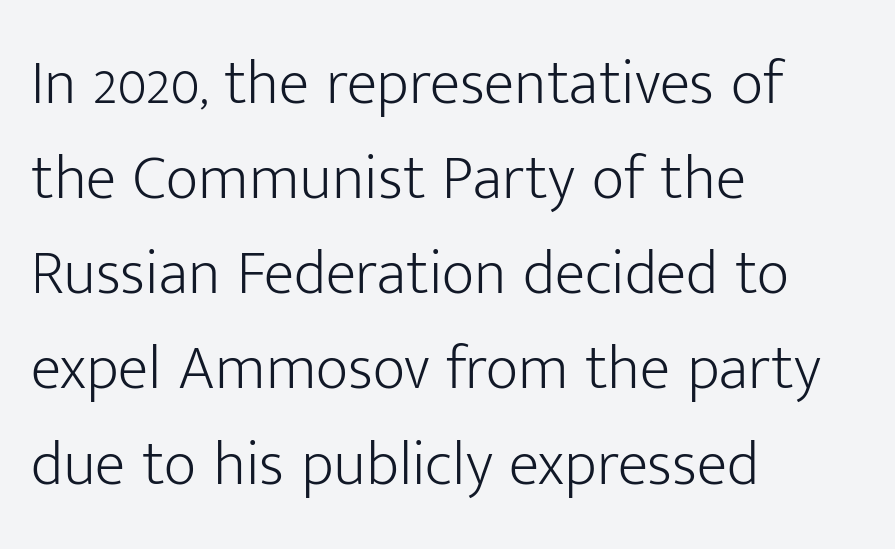
Look at the bottom of the vertical strokes: they stop flat, with no serifs. No heavy texture on the line: the type isn't bold. Italic? Not at all — the glyphs are vertical. Caption: standard tracking, unaltered. A classic flush-left, rag-right setting is used for this passage. Is this a fixed-width face? No — the glyphs have proportional, varying widths.
